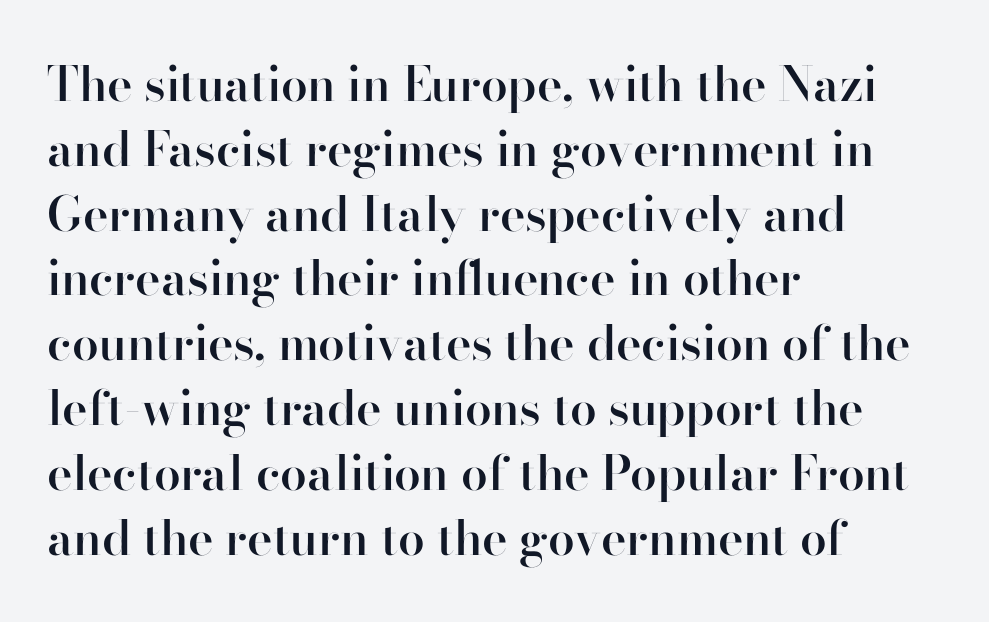
Left-aligned paragraph, ragged on the right. Note the varied advance widths — an 'i' is clearly narrower than an 'm'. Are there feet on the stems? There aren't — it's a sans. A fair bit of extra ink — the face is semibold, not bold. The gaps between neighbouring characters are ordinary and unremarkable.
